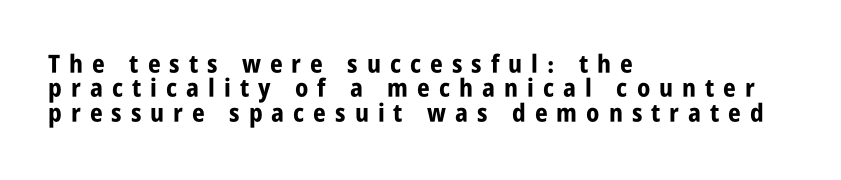
The image shows 25 px bold type, upright; set left-aligned, tight line spacing (0.98x), unusually wide letter spacing (+0.36 em), not underlined.
